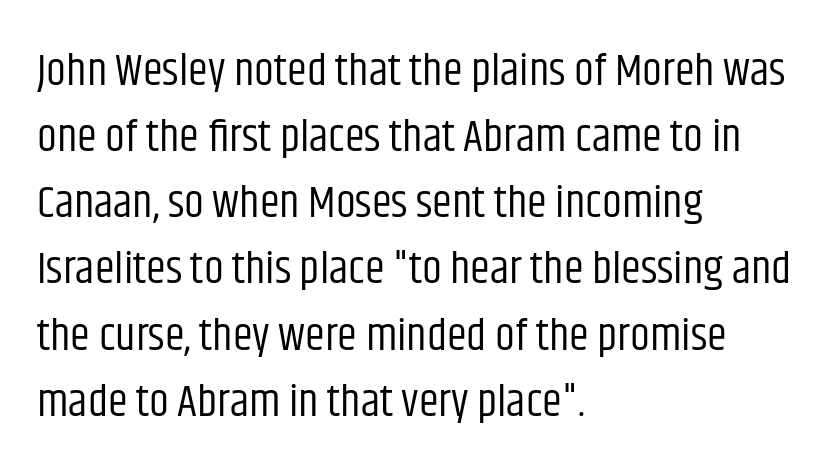
Q: Is the text bold? A: No.
Q: Is the text italic (slanted)? A: No, it is upright.
Q: Is the typeface a serif or a sans-serif typeface? A: Sans-serif.
Q: Is the text underlined? A: No.
Q: How is the paragraph aligned? A: Left-aligned.
Q: Is the spacing between letters normal or unusually wide? A: Normal.
Q: Is the spacing between lines tight, normal or loose? A: Normal.
Q: Width (condensed, normal, or wide)? A: Condensed.
Q: Stroke contrast? A: Low.
Q: x-height? A: Large.
Q: Monospaced? A: No.
